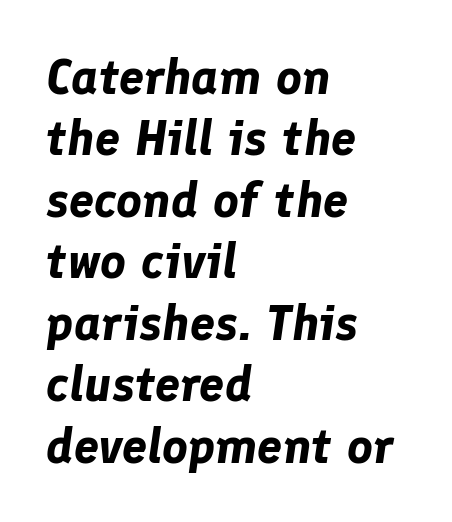
Letters rest on an invisible, unmarked baseline. Proportional: the letters do not fall into vertical columns. Line starts are locked; line ends wander. Look at the tracking — it's just the regular setting, nothing added. The specimen reads as italic at a glance. Is the type bold? Yes — the strokes are clearly thick and heavy.
